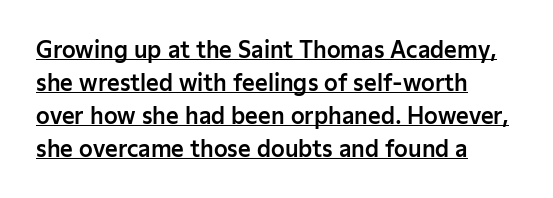
There is no visible air inserted between adjacent glyphs. Posture: upright roman. One glance says typical: line gaps are just what's usual. A typographer would call this underscored text.
